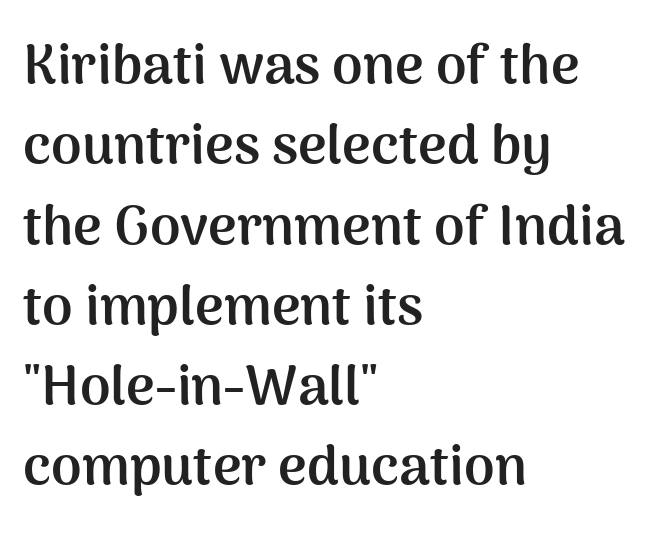
The image shows 55 px semibold sans-serif type, upright; set left-aligned, normal line spacing (1.46x), normal letter spacing, not underlined; medium stroke contrast and a medium x-height.
